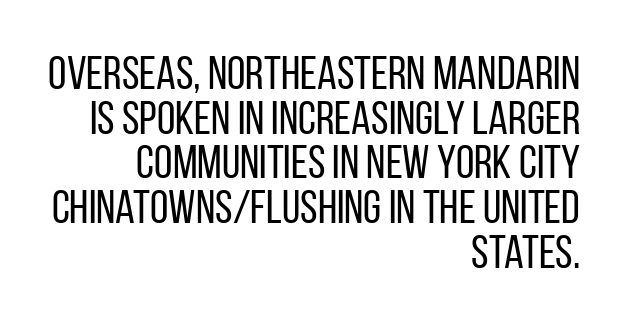
Q: Is the text bold? A: No.
Q: Is the text italic (slanted)? A: No, it is upright.
Q: Is the typeface a serif or a sans-serif typeface? A: Sans-serif.
Q: Is the text underlined? A: No.
Q: How is the paragraph aligned? A: Right-aligned.
Q: Is the spacing between letters normal or unusually wide? A: Normal.
Q: Is the spacing between lines tight, normal or loose? A: Tight.
Q: Width (condensed, normal, or wide)? A: Condensed.
Q: Stroke contrast? A: Low.
Q: x-height? A: Large.
Q: Monospaced? A: No.
